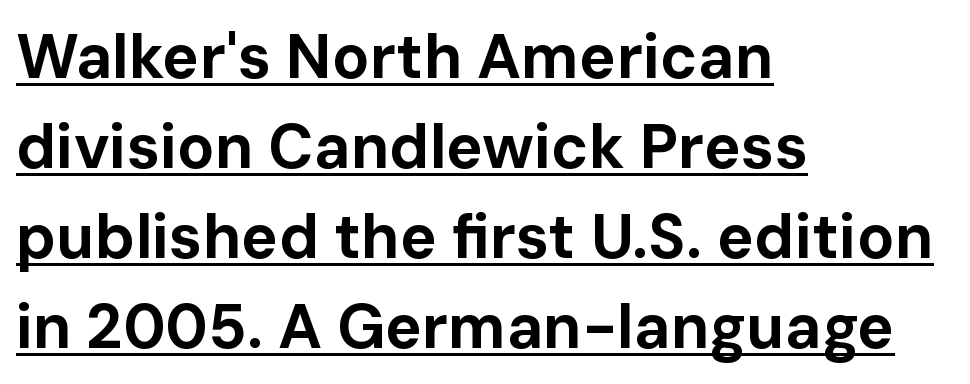
The image shows 62 px bold sans-serif type, upright; set left-aligned, normal line spacing (1.45x), normal letter spacing, underlined; low stroke contrast and a medium x-height.
